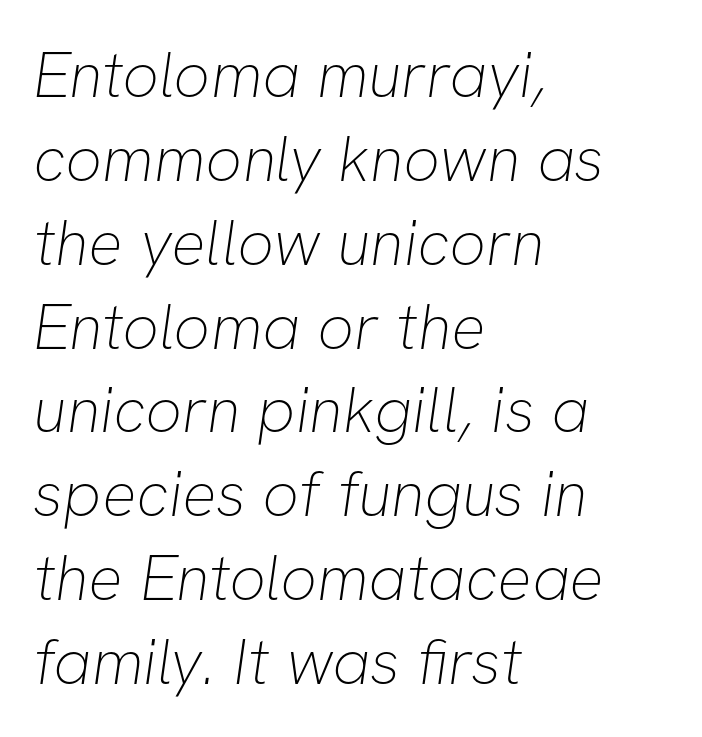
Q: Is the text bold? A: No.
Q: Is the typeface a serif or a sans-serif typeface? A: Sans-serif.
Q: Is the text underlined? A: No.
Q: How is the paragraph aligned? A: Left-aligned.
Q: Is the spacing between letters normal or unusually wide? A: Normal.
Q: Is the spacing between lines tight, normal or loose? A: Normal.
Q: Width (condensed, normal, or wide)? A: Normal.
Q: Stroke contrast? A: Low.
Q: x-height? A: Medium.
Q: Monospaced? A: No.
